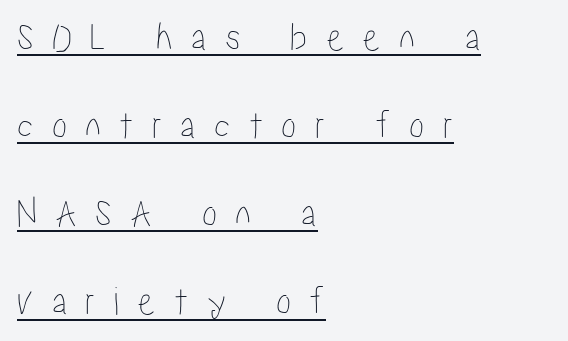
The image shows 41 px condensed type, upright; set left-aligned, loose line spacing (2.15x), unusually wide letter spacing (+0.44 em), underlined; low stroke contrast and a medium x-height.
